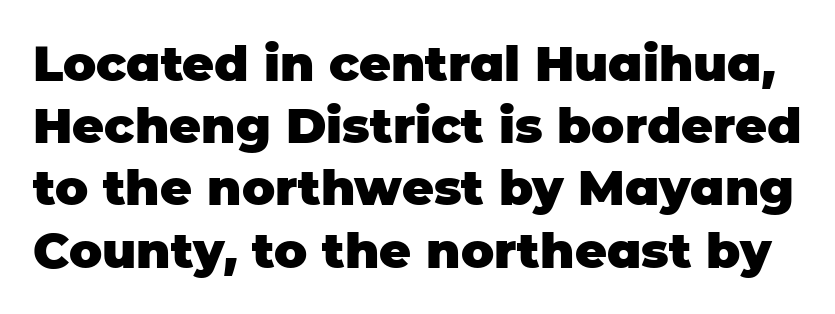
The image shows 49 px heavy sans-serif type, upright; set normal line spacing (1.27x), normal letter spacing, not underlined; low stroke contrast and a large x-height.
